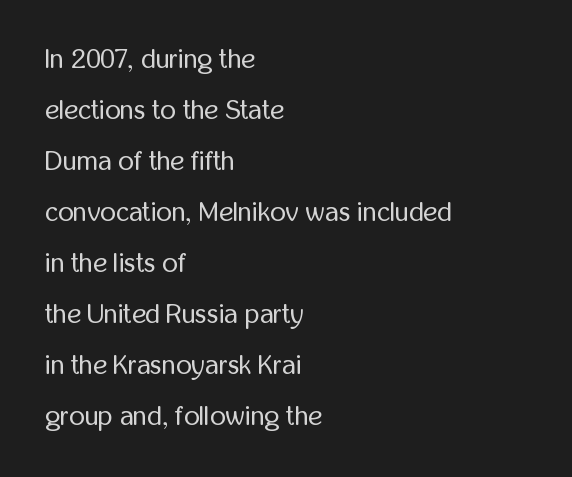
Q: Is the text bold? A: No.
Q: Is the text italic (slanted)? A: No, it is upright.
Q: Is the text underlined? A: No.
Q: How is the paragraph aligned? A: Left-aligned.
Q: Is the spacing between letters normal or unusually wide? A: Normal.
